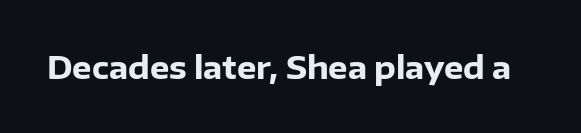
Think of a printed novel: that variable character pitch is what you see here. A roman cut, with each character standing at attention. The designer went with a sans here, leaving each stem footless. Anything drawn beneath the words? Only blank space. Characters follow at the spacing the type designer built in. The passage shown is emphatically bold.
